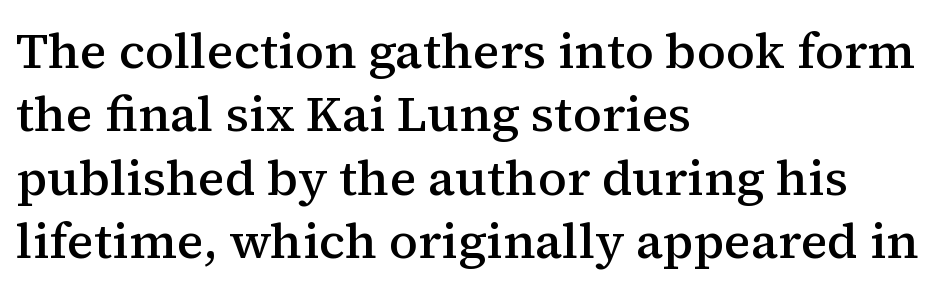
Q: Is the text bold? A: Semi-bold.
Q: Is the text italic (slanted)? A: No, it is upright.
Q: Is the typeface a serif or a sans-serif typeface? A: Serif.
Q: Is the text underlined? A: No.
Q: How is the paragraph aligned? A: Left-aligned.
Q: Is the spacing between letters normal or unusually wide? A: Normal.
Q: Is the spacing between lines tight, normal or loose? A: Normal.
Q: Width (condensed, normal, or wide)? A: Normal.
Q: Stroke contrast? A: Medium.
Q: x-height? A: Medium.
Q: Monospaced? A: No.
